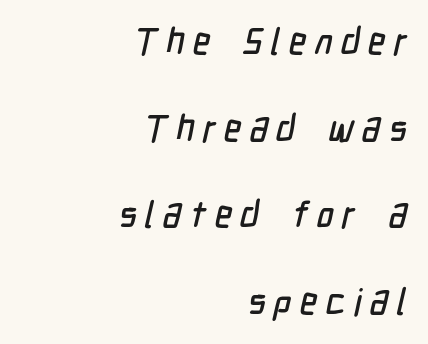
{"serif": "no", "width": "condensed", "stroke_contrast": "low", "x_height": "medium", "monospaced": "no", "underline": "no", "align": "right", "line_spacing": "loose", "line_spacing_ratio": 2.34, "letter_spacing": "wide", "letter_spacing_em": 0.22, "glyph_px": 37}
